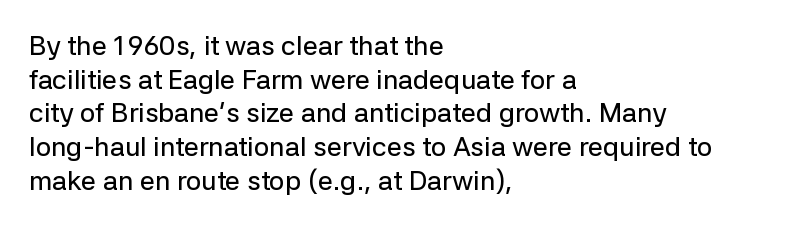
{"italic": "no", "underline": "no", "align": "left", "line_spacing": "normal", "line_spacing_ratio": 1.25, "letter_spacing": "normal", "letter_spacing_em": 0.0, "glyph_px": 27}
